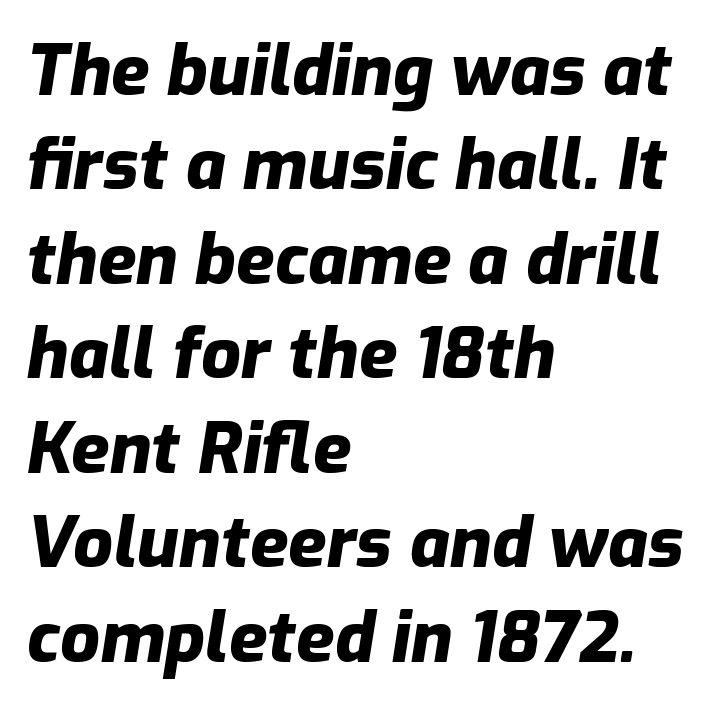
The image shows 70 px heavy type, italic (leaning right); set left-aligned, normal line spacing (1.35x), normal letter spacing, not underlined; low stroke contrast and a medium x-height.
